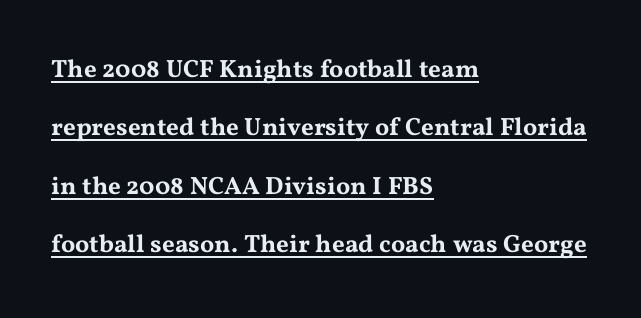
The image shows 25 px text type, upright; set left-aligned, loose line spacing (2.34x), normal letter spacing, underlined.
